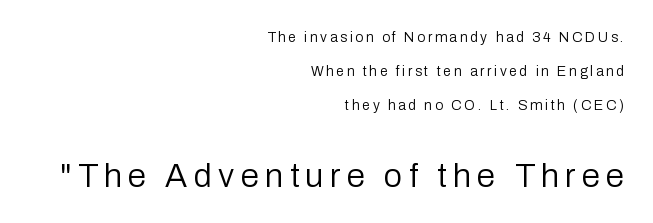
{"serif": "no", "italic": "no", "bold": "no", "weight": "regular", "width": "normal", "stroke_contrast": "low", "x_height": "medium", "monospaced": "no", "underline": "no", "align": "right", "line_spacing": "loose", "line_spacing_ratio": 2.44, "larger_block": "second", "size_ratio": 2.36, "glyph_px": 33}
